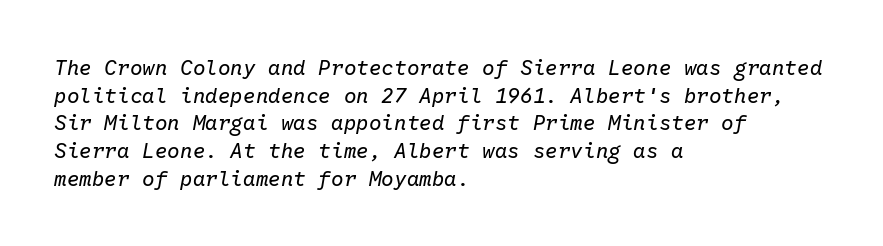
Compared with typical body copy, the letter spacing here is the same. Line spacing here is normal. The gap between lines stays unmarked. The strokes carry an ordinary text weight at most. Emphasis-style slanted type is in use. The lines in this sample share a left origin and differ only in where they stop.
